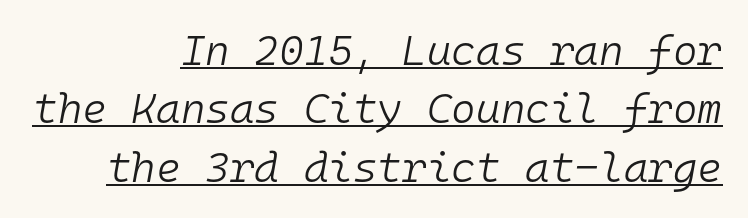
Q: Is the text bold? A: No.
Q: Is the text italic (slanted)? A: Yes, it leans right by about 10 degrees.
Q: Is the text underlined? A: Yes.
Q: How is the paragraph aligned? A: Right-aligned.
Q: Is the spacing between letters normal or unusually wide? A: Normal.
Q: Is the spacing between lines tight, normal or loose? A: Normal.
Q: Width (condensed, normal, or wide)? A: Normal.
Q: Stroke contrast? A: Low.
Q: x-height? A: Medium.
Q: Monospaced? A: Yes.
